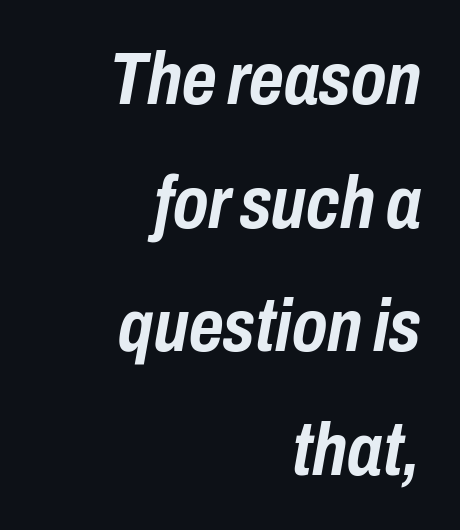
The image shows 74 px semibold, condensed type, italic (leaning right); set right-aligned, normal line spacing (1.67x), normal letter spacing, not underlined; low stroke contrast and a medium x-height.
